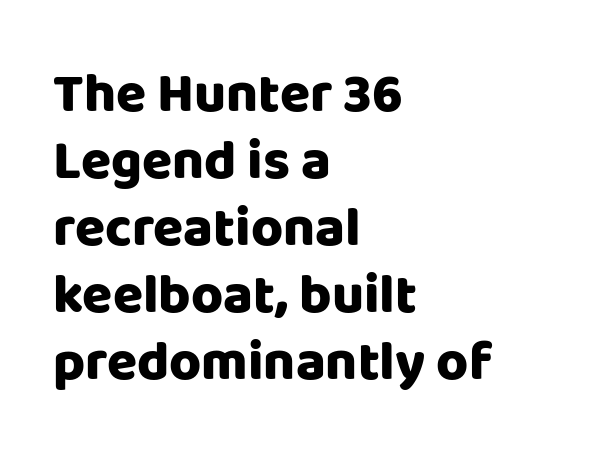
{"serif": "no", "italic": "no", "bold": "yes", "weight": "heavy", "width": "normal", "stroke_contrast": "low", "x_height": "large", "monospaced": "no", "underline": "no", "align": "left", "line_spacing_ratio": 1.22, "letter_spacing": "normal", "letter_spacing_em": 0.0, "glyph_px": 55}
